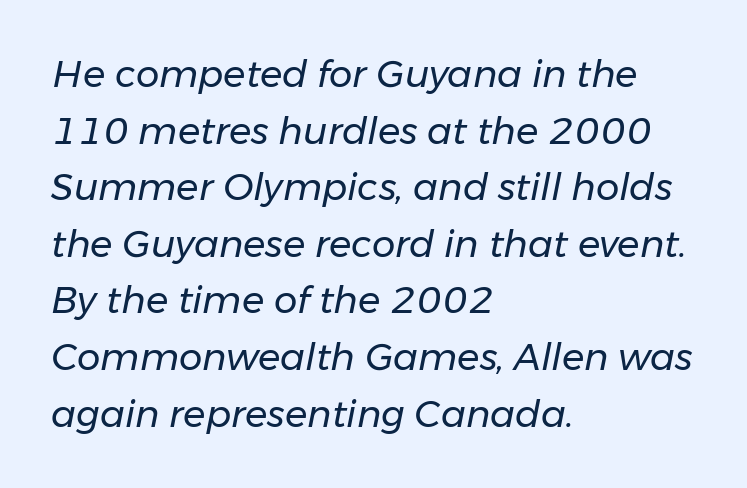
Q: Is the text bold? A: No.
Q: Is the text italic (slanted)? A: Yes, it leans right by about 11 degrees.
Q: Is the text underlined? A: No.
Q: How is the paragraph aligned? A: Left-aligned.
Q: Is the spacing between letters normal or unusually wide? A: Normal.
Q: Is the spacing between lines tight, normal or loose? A: Normal.
Q: Width (condensed, normal, or wide)? A: Normal.
Q: Stroke contrast? A: Low.
Q: x-height? A: Medium.
Q: Monospaced? A: No.
